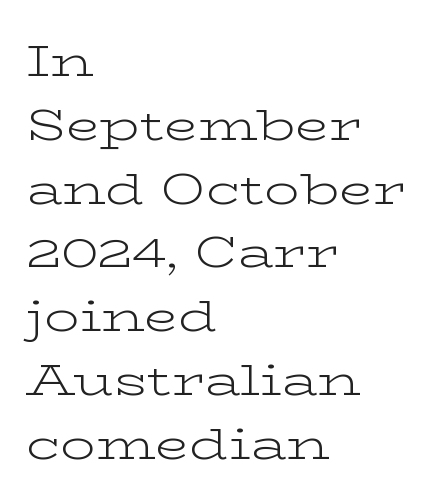
The image shows 44 px light, wide serif type, upright; set left-aligned, normal line spacing (1.45x), normal letter spacing, not underlined; low stroke contrast and a medium x-height.
